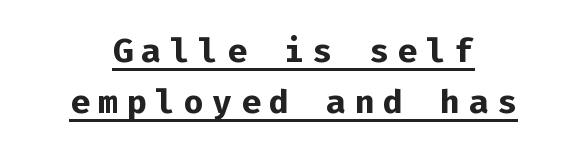
The image shows 47 px semibold sans-serif type, upright, monospaced; set centered, tight line spacing (1.09x), underlined; low stroke contrast and a medium x-height.
